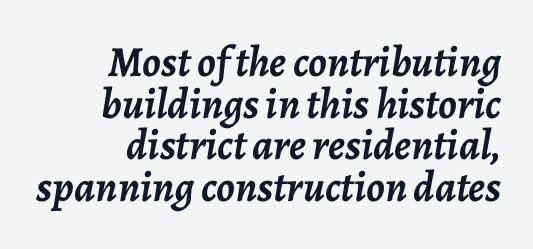
The image shows 43 px semibold type, italic (leaning right); set right-aligned, tight line spacing (0.97x), normal letter spacing, not underlined; low stroke contrast and a medium x-height.
